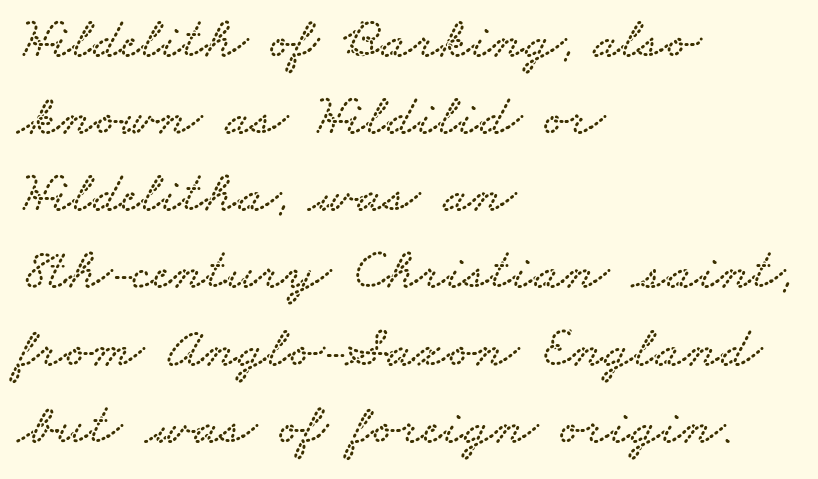
Check where the strokes stop: tiny serifs finish them off. The rendering anchors every line to the left-hand side. Rows of type keep a routine distance in the vertical direction. Caption: standard tracking, unaltered. A clean baseline with only descenders dipping below it.
